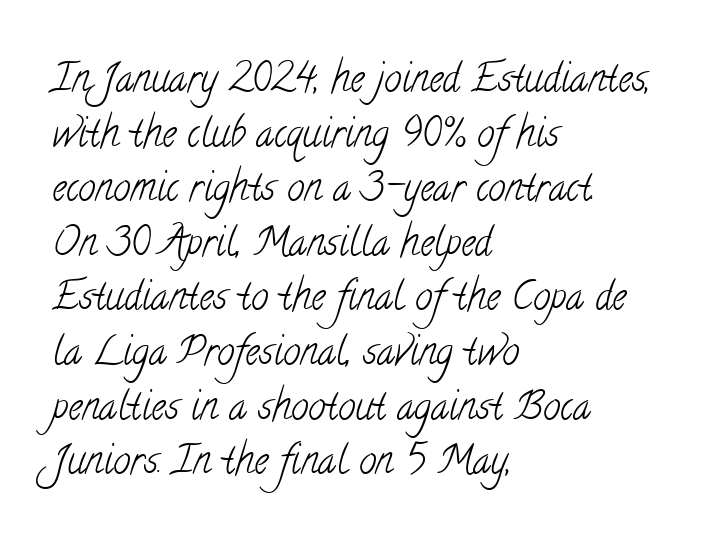
Alignment: flush left. A typesetter would call this leading conventional body-copy spacing. This reads as an unemphasized weight, regular at the heaviest. Each word holds together tightly as a unit, with standard inter-letter gaps. Is this a fixed-width face? No — the glyphs have proportional, varying widths. A clean baseline with only descenders dipping below it.
